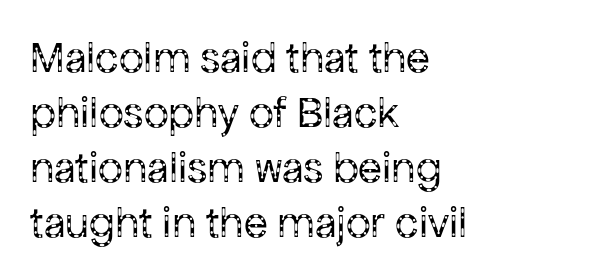
The image shows 44 px regular-weight sans-serif type, upright; set left-aligned, normal line spacing (1.25x), normal letter spacing, not underlined; low stroke contrast and a medium x-height.
